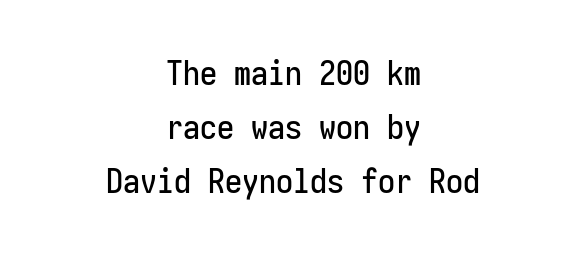
The image shows 34 px condensed sans-serif type, upright, monospaced; set centered, normal line spacing (1.59x), normal letter spacing, not underlined; low stroke contrast and a medium x-height.
